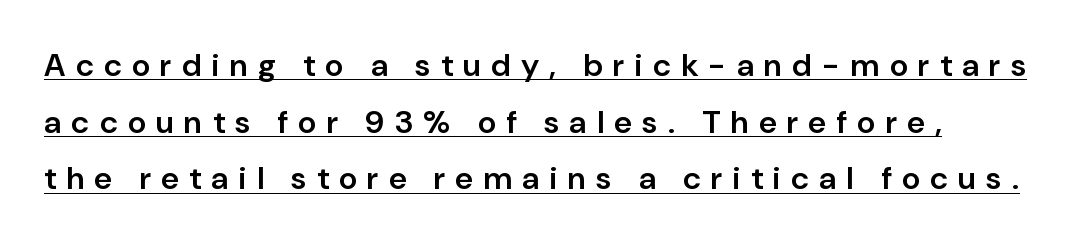
Q: Is the text bold? A: Semi-bold.
Q: Is the text italic (slanted)? A: No, it is upright.
Q: Is the typeface a serif or a sans-serif typeface? A: Sans-serif.
Q: Is the text underlined? A: Yes.
Q: Is the spacing between letters normal or unusually wide? A: Unusually wide.
Q: Width (condensed, normal, or wide)? A: Normal.
Q: Stroke contrast? A: Low.
Q: x-height? A: Medium.
Q: Monospaced? A: No.
